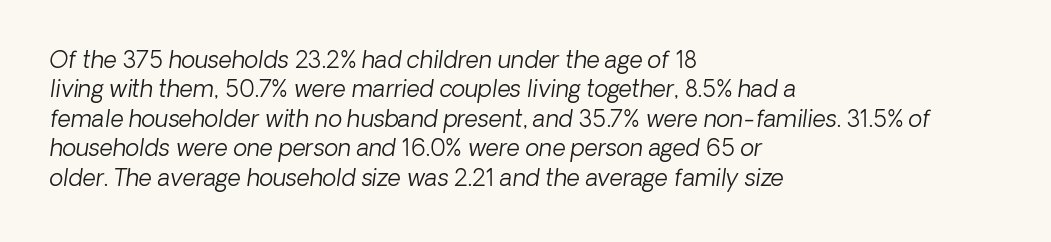
In terms of leading, this rendering sits right in the middle. The baseline area is clear. Tracking here is standard; glyphs follow each other at the usual distance. Weight class: somewhere from thin through regular. The paragraph shown leans on its left margin.
